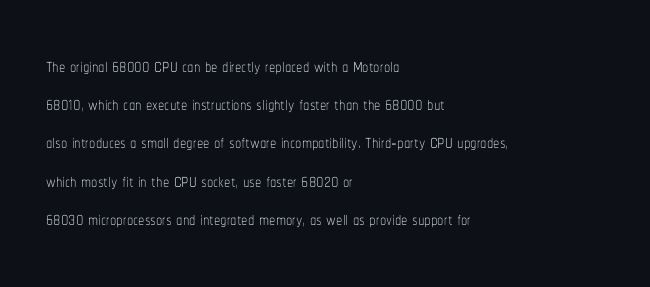
The glyphs are unaccompanied by any horizontal stroke below them. Posture: vertical. These lines keep a tight, regular rhythm from letter to letter. Interline gaps are of average width in this sample. The paragraph shown leans on its left margin.
